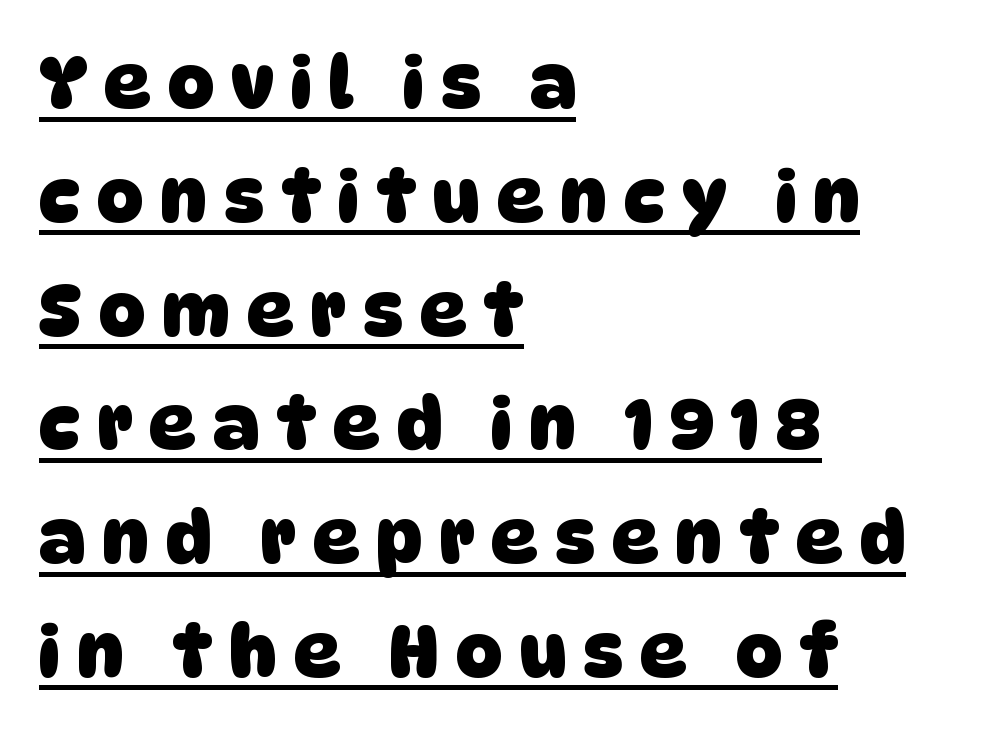
Q: Is the text bold? A: Yes.
Q: Is the typeface a serif or a sans-serif typeface? A: Sans-serif.
Q: Is the text underlined? A: Yes.
Q: How is the paragraph aligned? A: Left-aligned.
Q: Is the spacing between letters normal or unusually wide? A: Unusually wide.
Q: Is the spacing between lines tight, normal or loose? A: Normal.
Q: Width (condensed, normal, or wide)? A: Normal.
Q: Stroke contrast? A: Low.
Q: x-height? A: Large.
Q: Monospaced? A: No.
